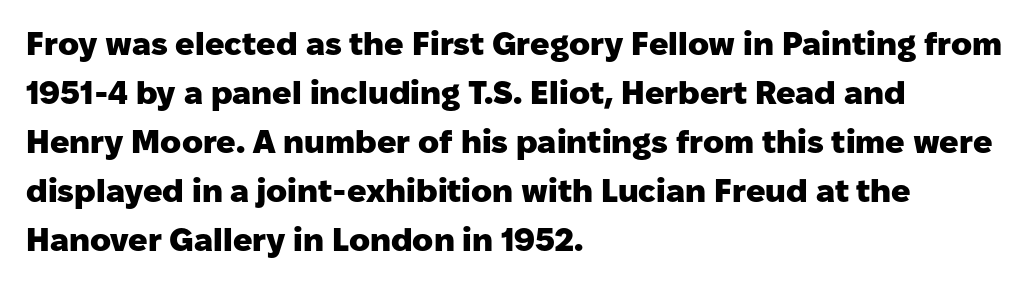
Q: Is the text bold? A: Yes.
Q: Is the text italic (slanted)? A: No, it is upright.
Q: Is the typeface a serif or a sans-serif typeface? A: Sans-serif.
Q: Is the text underlined? A: No.
Q: How is the paragraph aligned? A: Left-aligned.
Q: Is the spacing between letters normal or unusually wide? A: Normal.
Q: Is the spacing between lines tight, normal or loose? A: Normal.
Q: Width (condensed, normal, or wide)? A: Normal.
Q: Stroke contrast? A: Low.
Q: x-height? A: Medium.
Q: Monospaced? A: No.
